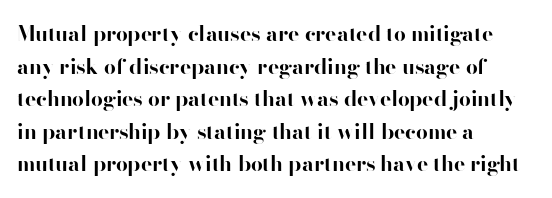
{"italic": "no", "bold": "yes", "underline": "no", "align": "left", "line_spacing": "normal", "line_spacing_ratio": 1.55, "letter_spacing": "normal", "letter_spacing_em": 0.0, "glyph_px": 21}
